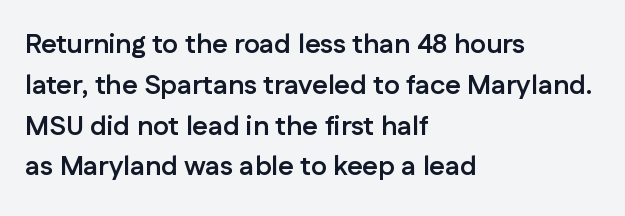
Q: Is the text bold? A: Yes.
Q: Is the text italic (slanted)? A: No, it is upright.
Q: Is the text underlined? A: No.
Q: How is the paragraph aligned? A: Left-aligned.
Q: Is the spacing between letters normal or unusually wide? A: Normal.
Q: Is the spacing between lines tight, normal or loose? A: Normal.
